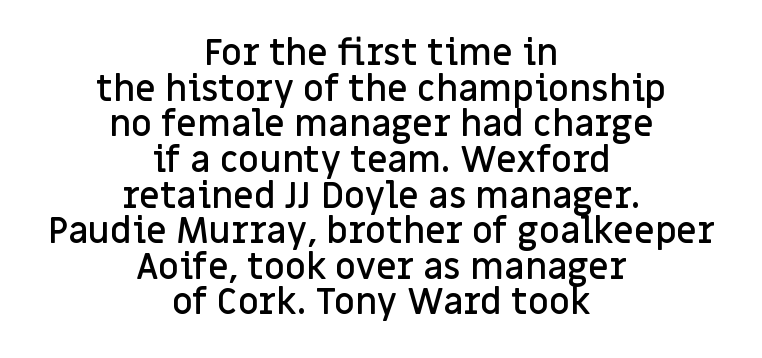
The image shows 36 px semibold sans-serif type, upright; set centered, tight line spacing (0.99x), normal letter spacing, not underlined; low stroke contrast and a large x-height.
